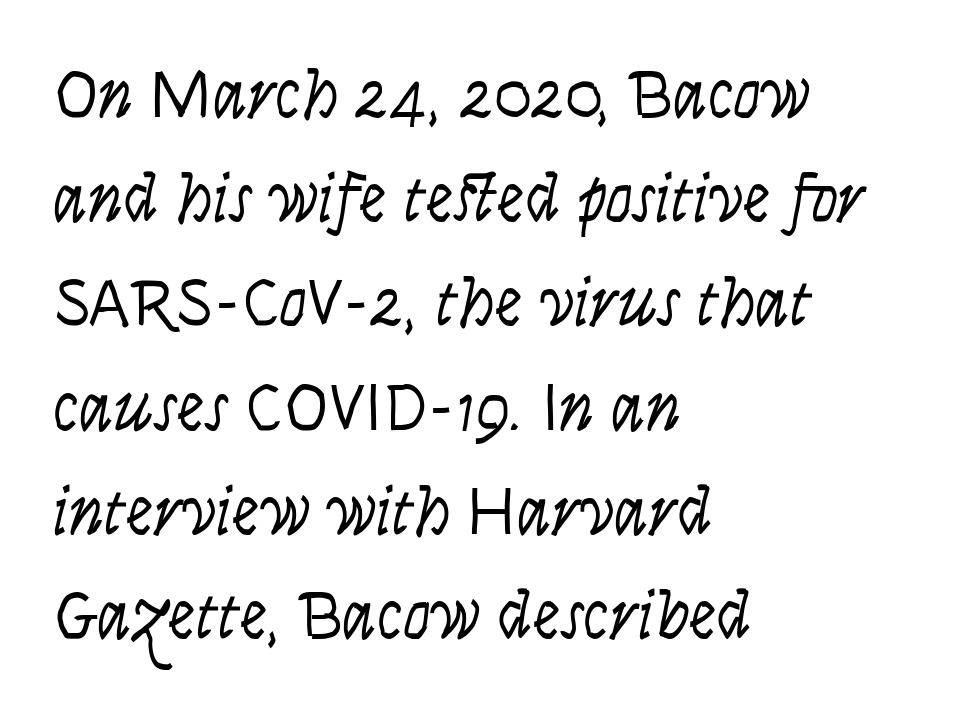
{"serif": "no", "bold": "no", "weight": "light", "width": "condensed", "stroke_contrast": "low", "x_height": "large", "monospaced": "no", "underline": "no", "align": "left", "line_spacing": "normal", "line_spacing_ratio": 1.51, "letter_spacing": "normal", "letter_spacing_em": 0.0, "glyph_px": 69}
